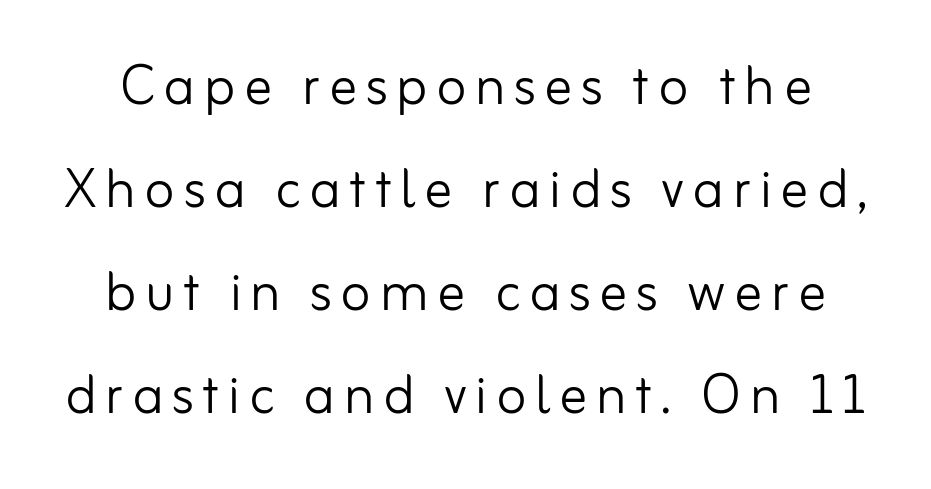
Proportional: the letters do not fall into vertical columns. The face used here is a sans, in the tradition of grotesques and geometrics. The text block is weighted toward neither margin, spreading evenly from the middle. Horizontal bands of white between lines are of average thickness.
